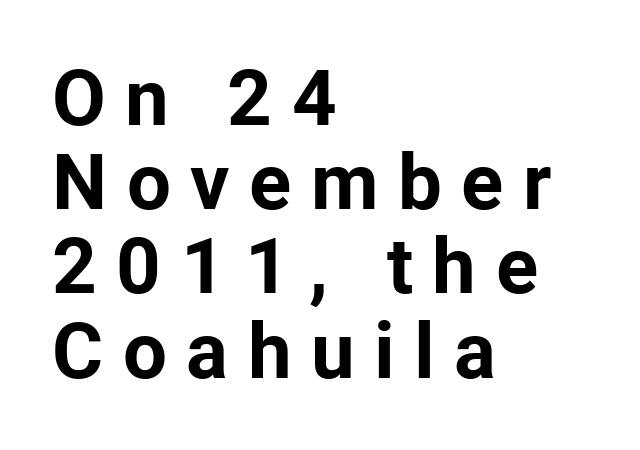
The image shows 78 px bold sans-serif type, upright; set left-aligned, tight line spacing (1.08x), unusually wide letter spacing (+0.25 em), not underlined; low stroke contrast and a medium x-height.
